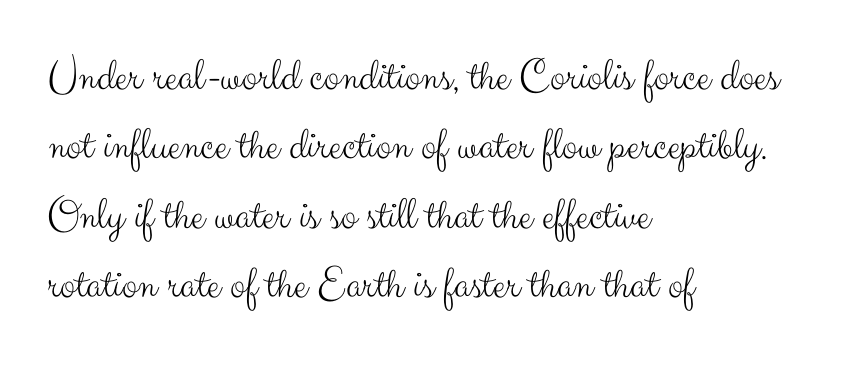
Q: Is the text bold? A: No.
Q: Is the text italic (slanted)? A: Yes.
Q: Is the typeface a serif or a sans-serif typeface? A: Sans-serif.
Q: Is the text underlined? A: No.
Q: How is the paragraph aligned? A: Left-aligned.
Q: Is the spacing between letters normal or unusually wide? A: Normal.
Q: Is the spacing between lines tight, normal or loose? A: Normal.
Q: Width (condensed, normal, or wide)? A: Normal.
Q: Stroke contrast? A: Medium.
Q: x-height? A: Small.
Q: Monospaced? A: No.
